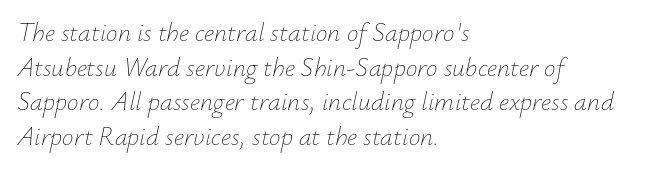
The image shows 26 px text type, italic (leaning right); set left-aligned, normal line spacing (1.33x), normal letter spacing, not underlined.
